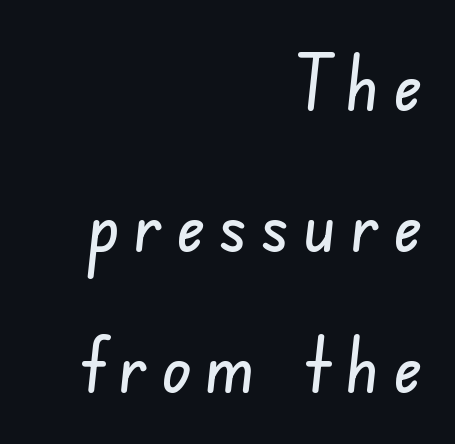
The image shows 77 px condensed sans-serif type; set right-aligned, line spacing 1.83x, not underlined; low stroke contrast and a small x-height.
